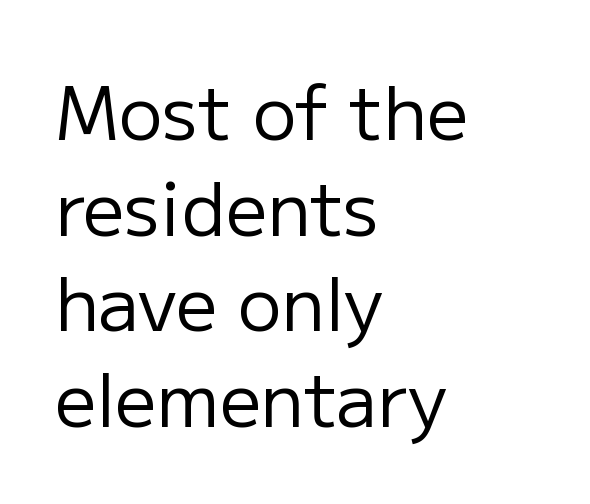
The image shows 73 px regular-weight sans-serif type, upright; set left-aligned, normal line spacing (1.31x), normal letter spacing, not underlined; low stroke contrast and a medium x-height.
